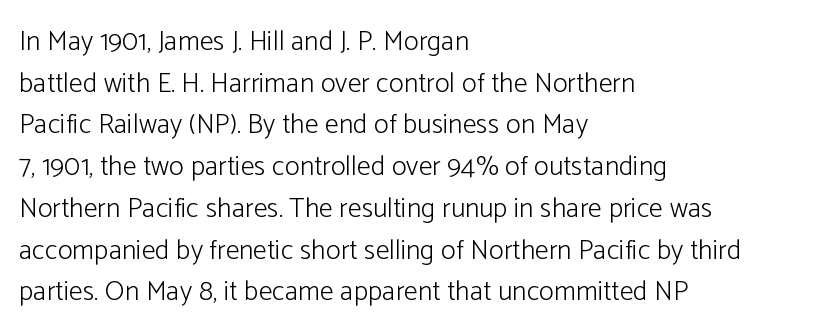
The image shows 28 px light sans-serif type, upright; set left-aligned, normal line spacing (1.49x), normal letter spacing, not underlined; low stroke contrast and a medium x-height.
